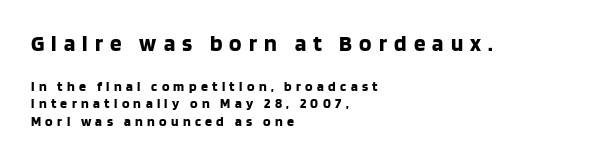
The image shows 23 px bold type, upright; set left-aligned, normal line spacing (1.27x), unusually wide letter spacing (+0.31 em), not underlined; the first (top) block is 1.64x larger.
